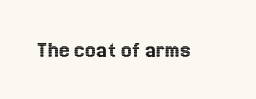
Observe the ordinary spacing: letters are neighbours, not strangers. Underline: absent. Rendered with straight, roman letterforms.
